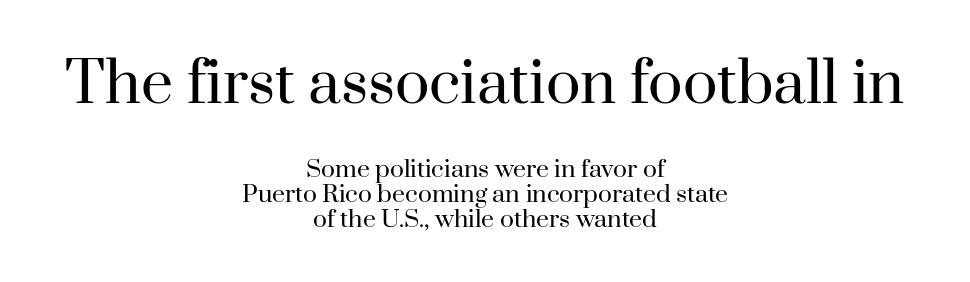
Varying glyph widths throughout — classic text-font behaviour. Stroke thickness stays within the range of a standard reading face or lighter. Spacing between characters is what you'd get straight out of the box. The space between consecutive lines is stingy.
